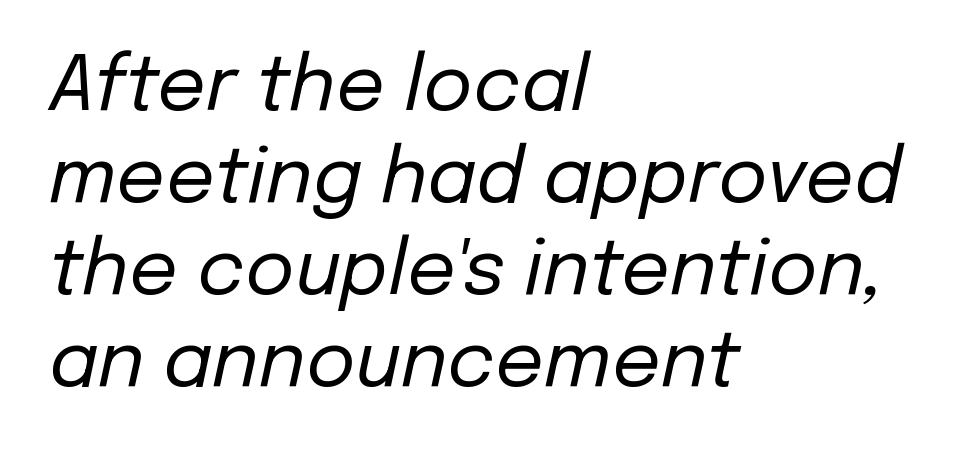
Line beginnings align vertically; line endings do not. The specimen reads as italic at a glance. The specimen omits any rule beneath the text block's lines. The font sits on the lighter half of the weight spectrum, regular included. This sample has the flowing, uneven cadence of proportional lettering.
